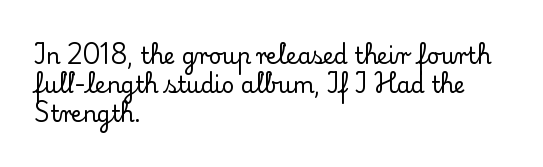
Q: Is the text italic (slanted)? A: No, it is upright.
Q: Is the text underlined? A: No.
Q: How is the paragraph aligned? A: Left-aligned.
Q: Is the spacing between letters normal or unusually wide? A: Normal.
Q: Is the spacing between lines tight, normal or loose? A: Normal.
